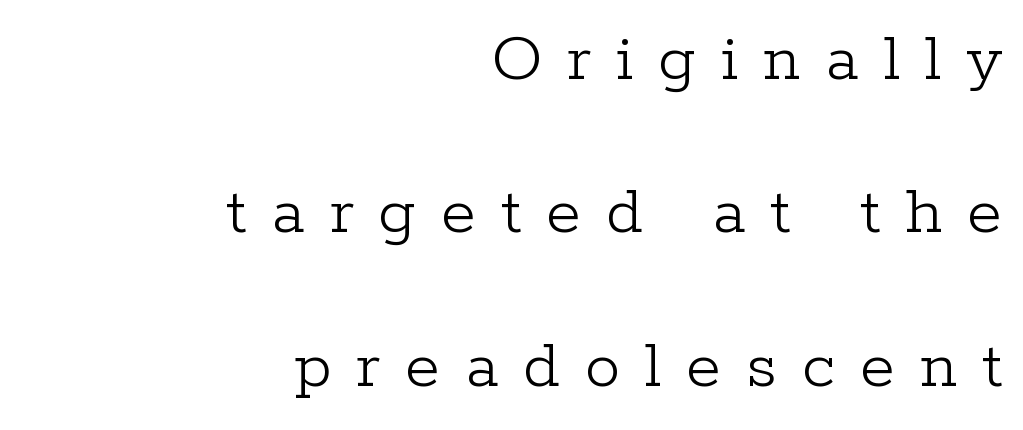
Q: Is the text bold? A: No.
Q: Is the text italic (slanted)? A: No, it is upright.
Q: Is the typeface a serif or a sans-serif typeface? A: Serif.
Q: Is the text underlined? A: No.
Q: How is the paragraph aligned? A: Right-aligned.
Q: Is the spacing between letters normal or unusually wide? A: Unusually wide.
Q: Is the spacing between lines tight, normal or loose? A: Loose.
Q: Width (condensed, normal, or wide)? A: Normal.
Q: Stroke contrast? A: Low.
Q: x-height? A: Medium.
Q: Monospaced? A: No.
